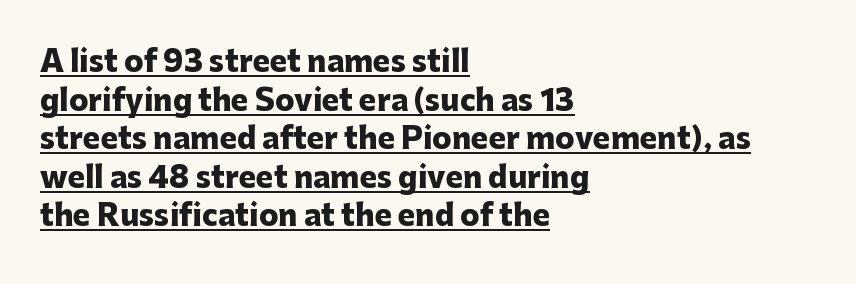
Q: Is the text bold? A: Yes.
Q: Is the text italic (slanted)? A: No, it is upright.
Q: Is the typeface a serif or a sans-serif typeface? A: Sans-serif.
Q: Is the text underlined? A: Yes.
Q: How is the paragraph aligned? A: Left-aligned.
Q: Is the spacing between letters normal or unusually wide? A: Normal.
Q: Is the spacing between lines tight, normal or loose? A: Normal.
Q: Width (condensed, normal, or wide)? A: Normal.
Q: Stroke contrast? A: Low.
Q: x-height? A: Medium.
Q: Monospaced? A: No.
